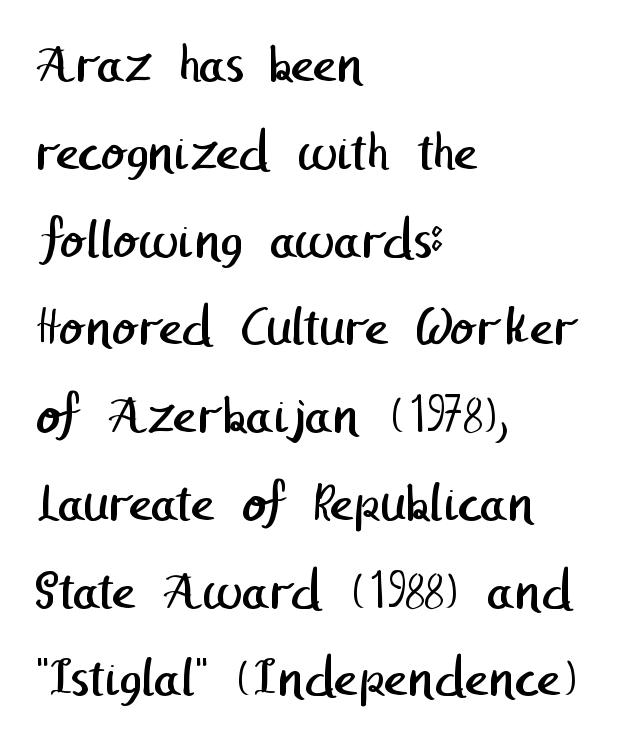
The image shows 57 px regular-weight sans-serif type; set left-aligned, normal line spacing (1.54x), normal letter spacing, not underlined; low stroke contrast and a medium x-height.
